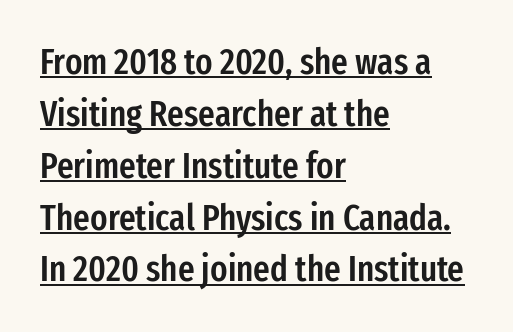
Q: Is the text bold? A: Semi-bold.
Q: Is the text italic (slanted)? A: No, it is upright.
Q: Is the typeface a serif or a sans-serif typeface? A: Sans-serif.
Q: Is the text underlined? A: Yes.
Q: How is the paragraph aligned? A: Left-aligned.
Q: Is the spacing between letters normal or unusually wide? A: Normal.
Q: Is the spacing between lines tight, normal or loose? A: Normal.
Q: Width (condensed, normal, or wide)? A: Condensed.
Q: Stroke contrast? A: Low.
Q: x-height? A: Medium.
Q: Monospaced? A: No.
